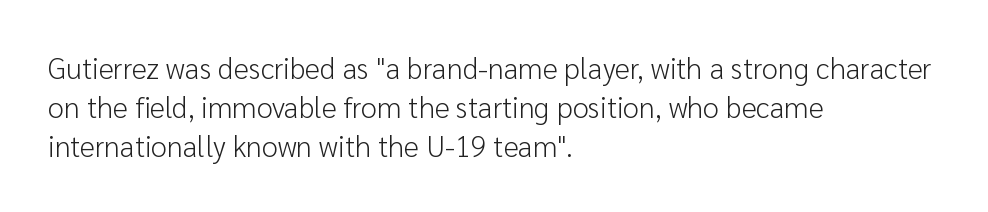
Q: Is the text bold? A: No.
Q: Is the text italic (slanted)? A: No, it is upright.
Q: Is the typeface a serif or a sans-serif typeface? A: Sans-serif.
Q: Is the text underlined? A: No.
Q: How is the paragraph aligned? A: Left-aligned.
Q: Is the spacing between letters normal or unusually wide? A: Normal.
Q: Is the spacing between lines tight, normal or loose? A: Normal.
Q: Width (condensed, normal, or wide)? A: Normal.
Q: Stroke contrast? A: Low.
Q: x-height? A: Medium.
Q: Monospaced? A: No.
